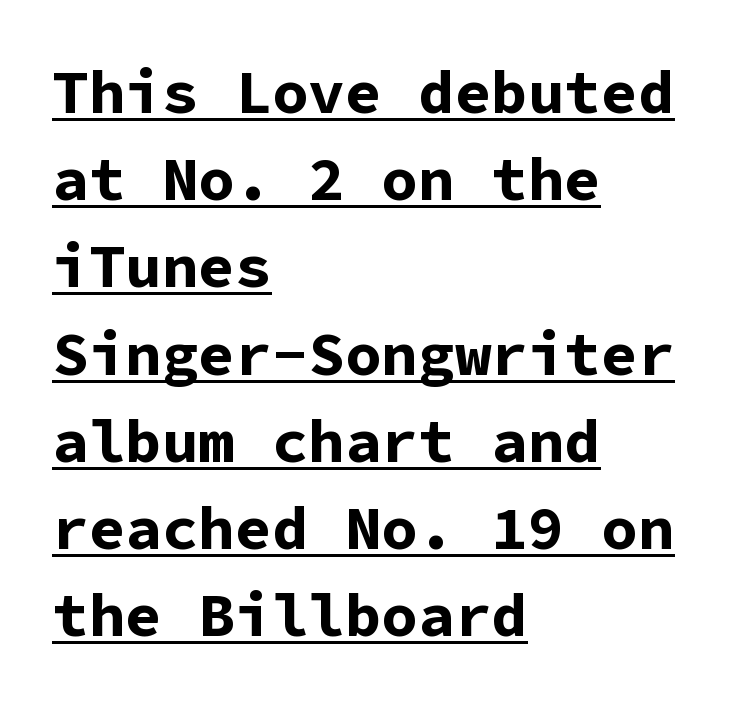
{"serif": "no", "italic": "no", "bold": "yes", "weight": "bold", "width": "normal", "stroke_contrast": "low", "x_height": "medium", "monospaced": "yes", "underline": "yes", "align": "left", "line_spacing": "normal", "line_spacing_ratio": 1.43, "letter_spacing": "normal", "letter_spacing_em": 0.0, "glyph_px": 61}
